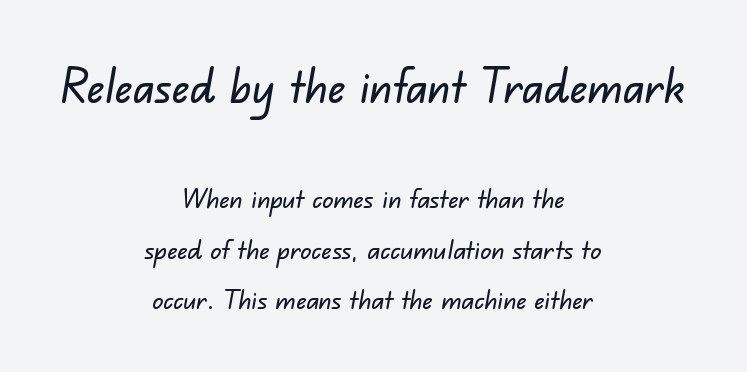
{"serif": "no", "width": "normal", "stroke_contrast": "low", "x_height": "small", "monospaced": "no", "underline": "no", "align": "center", "line_spacing_ratio": 1.87, "letter_spacing": "normal", "letter_spacing_em": 0.0, "larger_block": "first", "size_ratio": 1.74, "glyph_px": 47}
